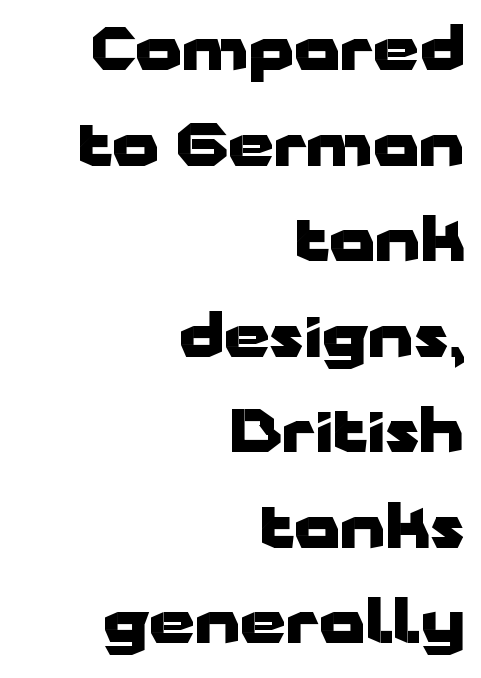
{"serif": "no", "italic": "no", "bold": "yes", "weight": "heavy", "width": "wide", "stroke_contrast": "low", "x_height": "medium", "monospaced": "no", "underline": "no", "align": "right", "line_spacing": "normal", "line_spacing_ratio": 1.62, "letter_spacing": "normal", "letter_spacing_em": 0.0, "glyph_px": 59}
